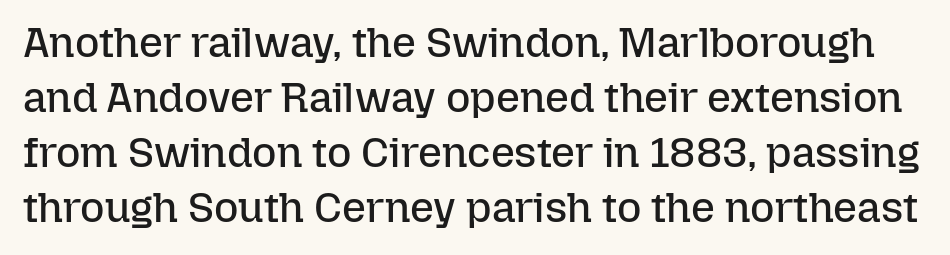
The image shows 42 px regular-weight type, upright; set normal line spacing (1.31x), normal letter spacing, not underlined; low stroke contrast and a medium x-height.
